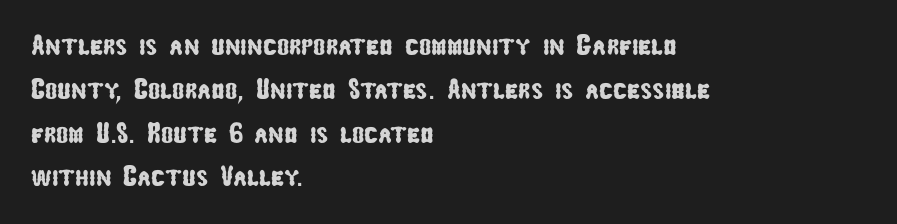
{"serif": "no", "width": "condensed", "stroke_contrast": "low", "x_height": "medium", "monospaced": "no", "underline": "no", "align": "left", "line_spacing": "normal", "line_spacing_ratio": 1.51, "letter_spacing": "normal", "letter_spacing_em": 0.0, "glyph_px": 29}
